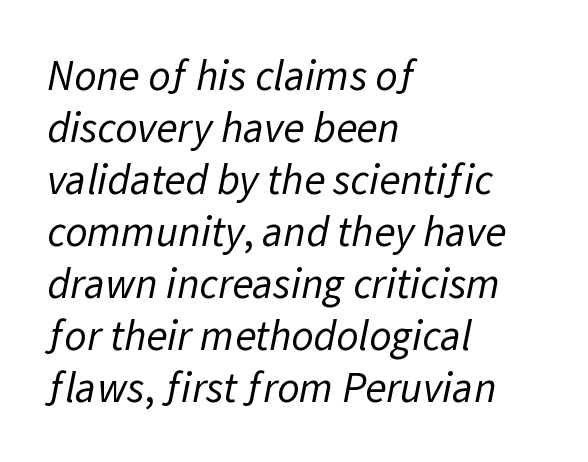
The image shows 43 px regular-weight sans-serif type; set left-aligned, line spacing 1.21x, normal letter spacing, not underlined; low stroke contrast and a medium x-height.
